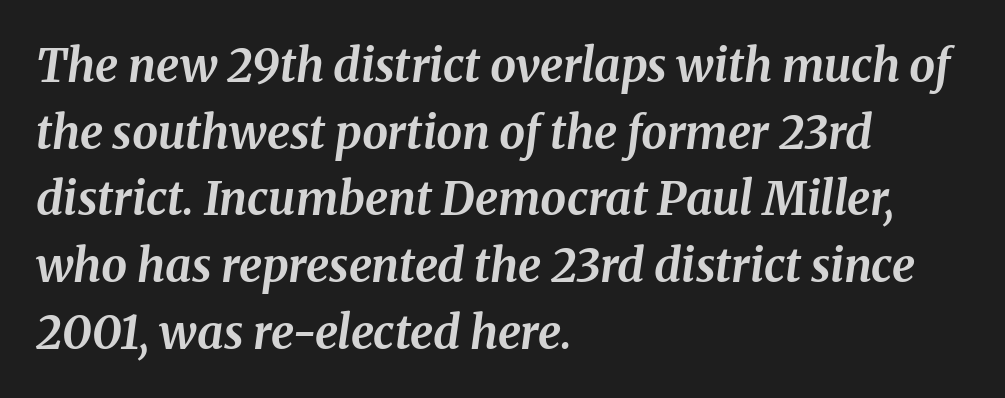
No extra tracking has been applied to these lines. Line spacing here is normal. No word sits above an underline. This sample has the flowing, uneven cadence of proportional lettering. On the weight axis this lands at bold, roughly 700.
